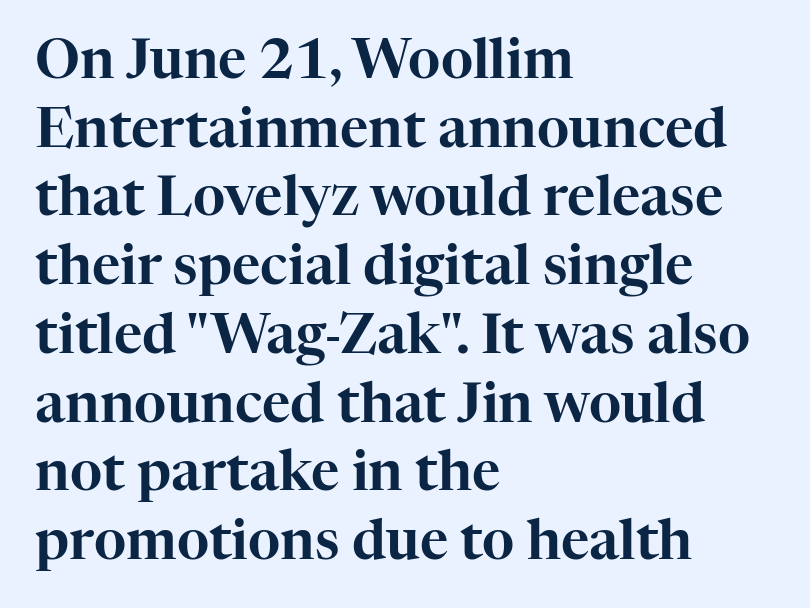
Q: Is the text italic (slanted)? A: No, it is upright.
Q: Is the typeface a serif or a sans-serif typeface? A: Serif.
Q: Is the text underlined? A: No.
Q: How is the paragraph aligned? A: Left-aligned.
Q: Is the spacing between letters normal or unusually wide? A: Normal.
Q: Is the spacing between lines tight, normal or loose? A: Normal.
Q: Width (condensed, normal, or wide)? A: Normal.
Q: Stroke contrast? A: High.
Q: x-height? A: Medium.
Q: Monospaced? A: No.
